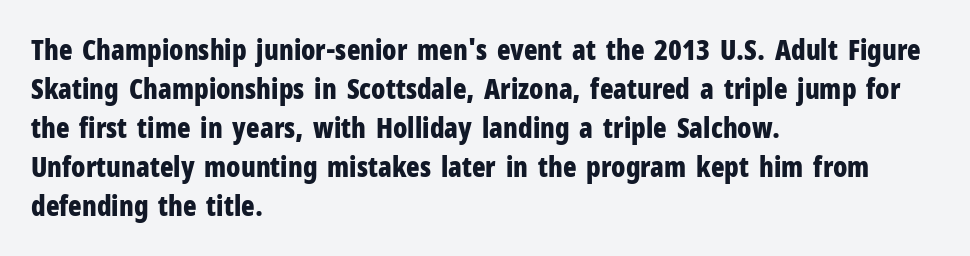
Q: Is the text bold? A: Yes.
Q: Is the text italic (slanted)? A: No, it is upright.
Q: Is the typeface a serif or a sans-serif typeface? A: Sans-serif.
Q: Is the text underlined? A: No.
Q: How is the paragraph aligned? A: Left-aligned.
Q: Is the spacing between letters normal or unusually wide? A: Normal.
Q: Is the spacing between lines tight, normal or loose? A: Normal.
Q: Width (condensed, normal, or wide)? A: Condensed.
Q: Stroke contrast? A: Low.
Q: x-height? A: Medium.
Q: Monospaced? A: No.
